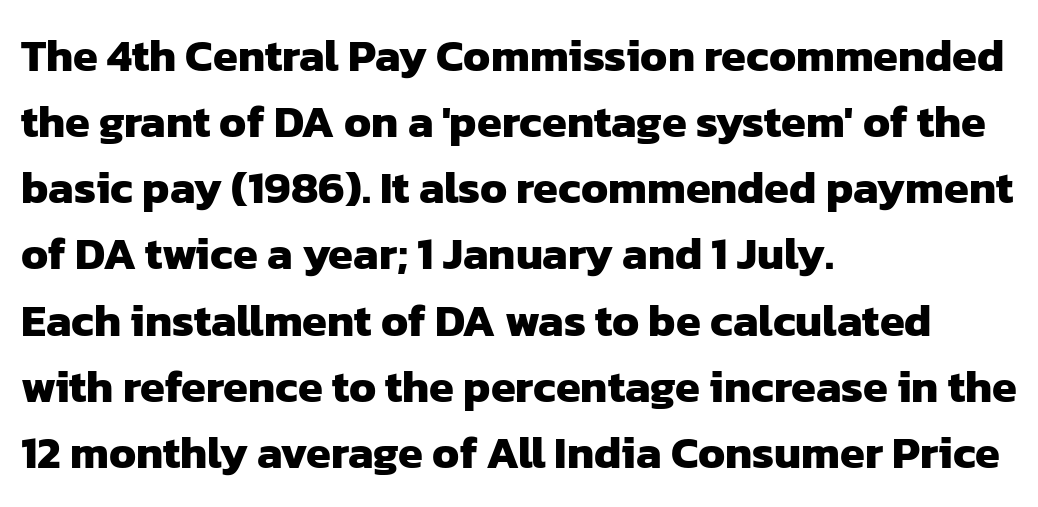
The image shows 45 px heavy sans-serif type; set left-aligned, normal line spacing (1.47x), normal letter spacing, not underlined; low stroke contrast and a medium x-height.
